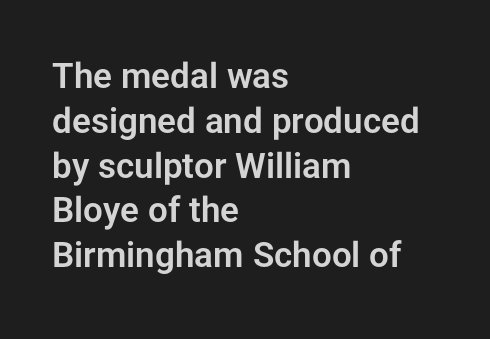
Q: Is the text italic (slanted)? A: No, it is upright.
Q: Is the typeface a serif or a sans-serif typeface? A: Sans-serif.
Q: Is the text underlined? A: No.
Q: How is the paragraph aligned? A: Left-aligned.
Q: Is the spacing between letters normal or unusually wide? A: Normal.
Q: Is the spacing between lines tight, normal or loose? A: Normal.
Q: Width (condensed, normal, or wide)? A: Normal.
Q: Stroke contrast? A: Low.
Q: x-height? A: Medium.
Q: Monospaced? A: No.
